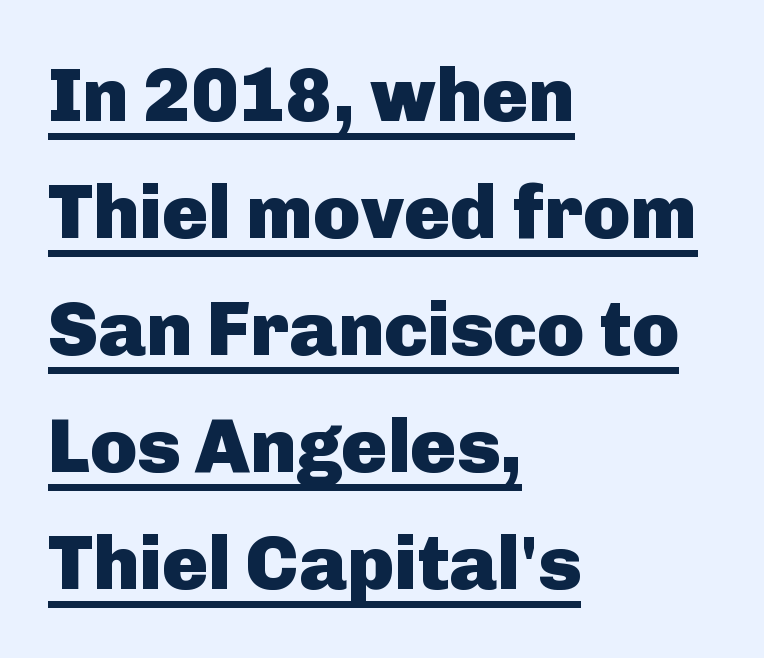
Underlined type. These lines stack with their left ends in a neat column. The designer left line spacing at the default. Unlike italic type, these characters show no tilt at all. Is the letter spacing exaggerated? No — it looks like the ordinary default. A sans-serif font was chosen for this passage.
